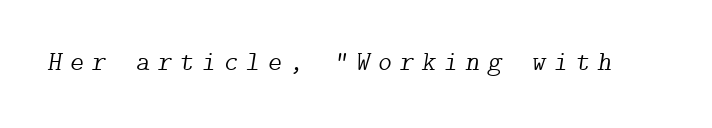
The image shows 27 px text type, italic (leaning right); set unusually wide letter spacing (+0.29 em), not underlined.
